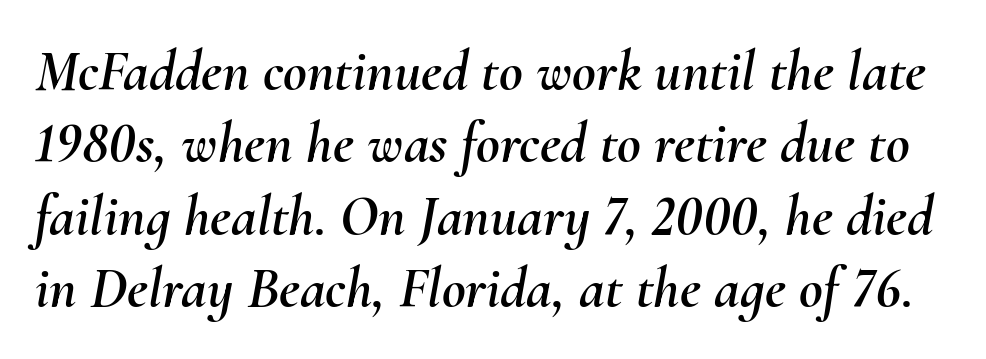
The image shows 58 px text type, italic (leaning right); set normal line spacing (1.25x), normal letter spacing, not underlined; medium stroke contrast and a small x-height.
